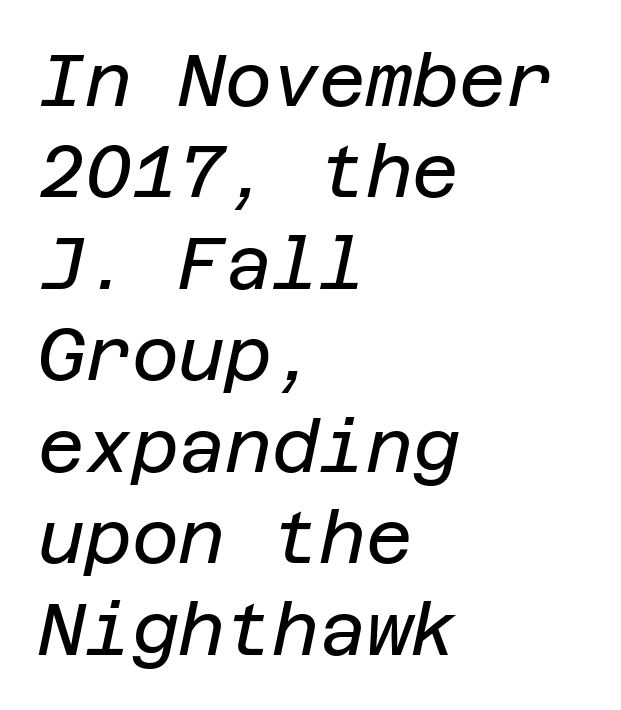
{"italic": "yes", "lean": "right", "slant_degrees": 12, "bold": "no", "weight": "regular", "width": "normal", "stroke_contrast": "low", "x_height": "large", "underline": "no", "align": "left", "line_spacing": "normal", "line_spacing_ratio": 1.27, "letter_spacing": "normal", "letter_spacing_em": 0.0, "glyph_px": 72}
